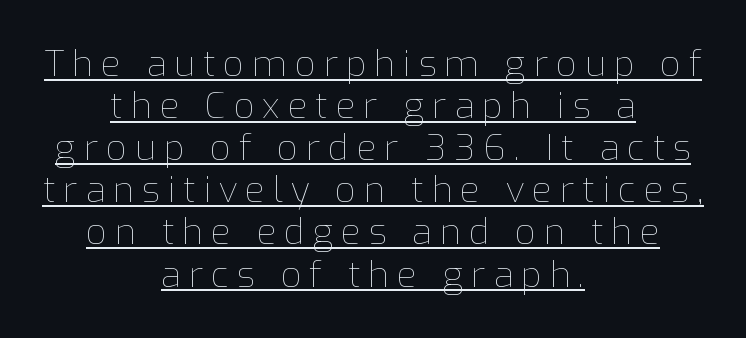
Q: Is the text bold? A: No.
Q: Is the text italic (slanted)? A: No, it is upright.
Q: Is the text underlined? A: Yes.
Q: How is the paragraph aligned? A: Centered.
Q: Is the spacing between letters normal or unusually wide? A: Unusually wide.
Q: Width (condensed, normal, or wide)? A: Normal.
Q: Stroke contrast? A: Low.
Q: x-height? A: Medium.
Q: Monospaced? A: No.
